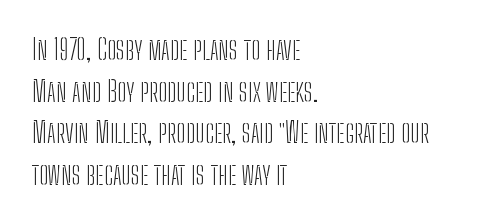
{"serif": "no", "italic": "no", "bold": "no", "weight": "light", "width": "condensed", "stroke_contrast": "low", "x_height": "medium", "monospaced": "no", "underline": "no", "align": "left", "line_spacing": "normal", "line_spacing_ratio": 1.49, "letter_spacing": "normal", "letter_spacing_em": 0.0, "glyph_px": 28}
